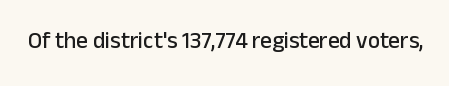
The image shows 23 px text type, upright; set normal letter spacing, not underlined.
